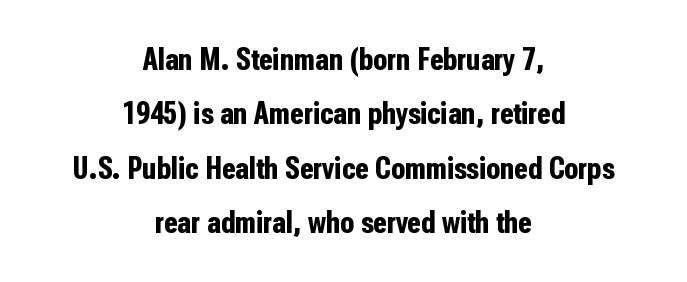
Q: Is the text bold? A: Yes.
Q: Is the text italic (slanted)? A: No, it is upright.
Q: Is the typeface a serif or a sans-serif typeface? A: Sans-serif.
Q: Is the text underlined? A: No.
Q: How is the paragraph aligned? A: Centered.
Q: Is the spacing between letters normal or unusually wide? A: Normal.
Q: Is the spacing between lines tight, normal or loose? A: Normal.
Q: Width (condensed, normal, or wide)? A: Condensed.
Q: Stroke contrast? A: Low.
Q: x-height? A: Medium.
Q: Monospaced? A: No.
